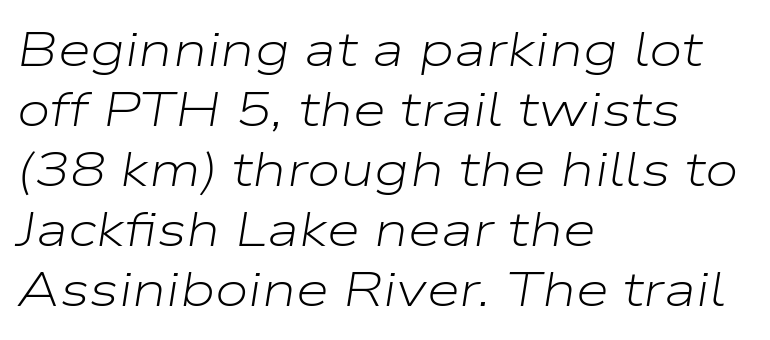
Q: Is the text bold? A: No.
Q: Is the text italic (slanted)? A: Yes, it leans right by about 9 degrees.
Q: Is the text underlined? A: No.
Q: How is the paragraph aligned? A: Left-aligned.
Q: Is the spacing between letters normal or unusually wide? A: Normal.
Q: Is the spacing between lines tight, normal or loose? A: Normal.
Q: Width (condensed, normal, or wide)? A: Wide.
Q: Stroke contrast? A: Low.
Q: x-height? A: Medium.
Q: Monospaced? A: No.
